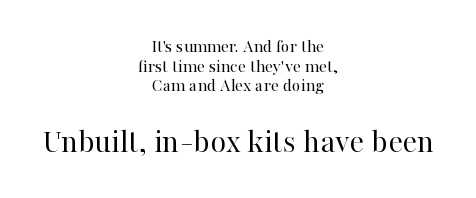
The image shows 34 px regular-weight serif type, upright; set centered, tight line spacing (1.03x), normal letter spacing, not underlined; the second (bottom) block is 1.79x larger; high stroke contrast and a medium x-height.
